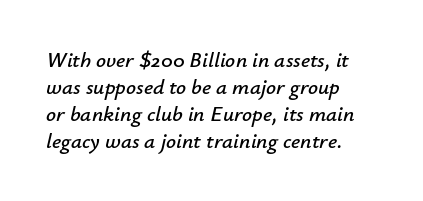
{"italic": "yes", "lean": "right", "slant_degrees": 12, "underline": "no", "align": "left", "line_spacing_ratio": 1.22, "letter_spacing": "normal", "letter_spacing_em": 0.0, "glyph_px": 22}
